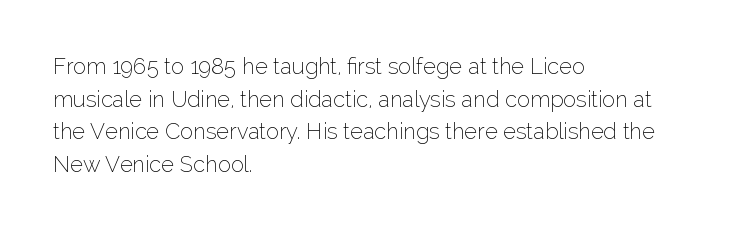
The image shows 22 px text type, upright; set left-aligned, normal line spacing (1.48x), normal letter spacing, not underlined.
